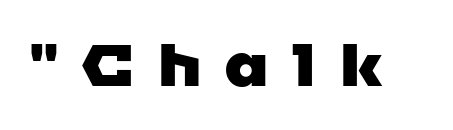
The image shows 59 px wide sans-serif type; set unusually wide letter spacing (+0.35 em), not underlined; low stroke contrast and a medium x-height.
